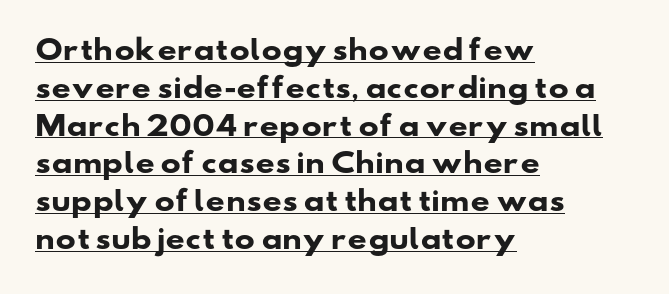
Q: Is the text bold? A: Yes.
Q: Is the text underlined? A: Yes.
Q: How is the paragraph aligned? A: Left-aligned.
Q: Is the spacing between letters normal or unusually wide? A: Normal.
Q: Is the spacing between lines tight, normal or loose? A: Normal.
